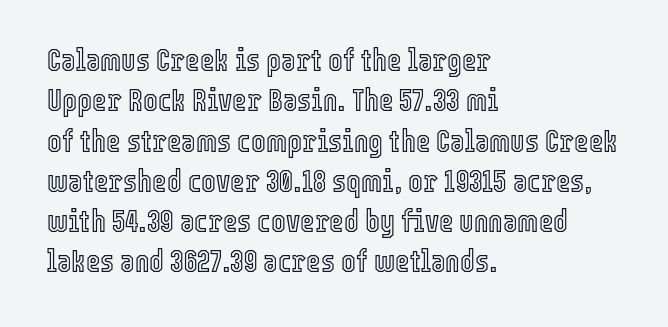
A typesetter would mark this as roman, not italic. Compared with typical body copy, the letter spacing here is the same. These lines stack with their left ends in a neat column. The leading is moderate, giving the passage an even texture. Underline: absent. The passage shown is typed in a proportional face where columns would drift.
